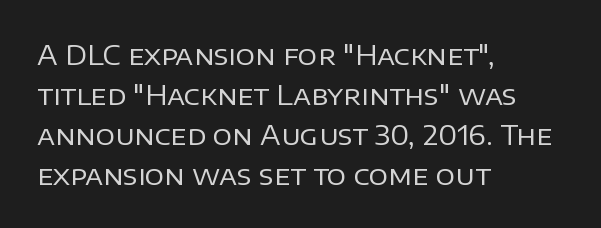
Q: Is the text bold? A: No.
Q: Is the text italic (slanted)? A: No, it is upright.
Q: Is the text underlined? A: No.
Q: How is the paragraph aligned? A: Left-aligned.
Q: Is the spacing between letters normal or unusually wide? A: Normal.
Q: Is the spacing between lines tight, normal or loose? A: Normal.
